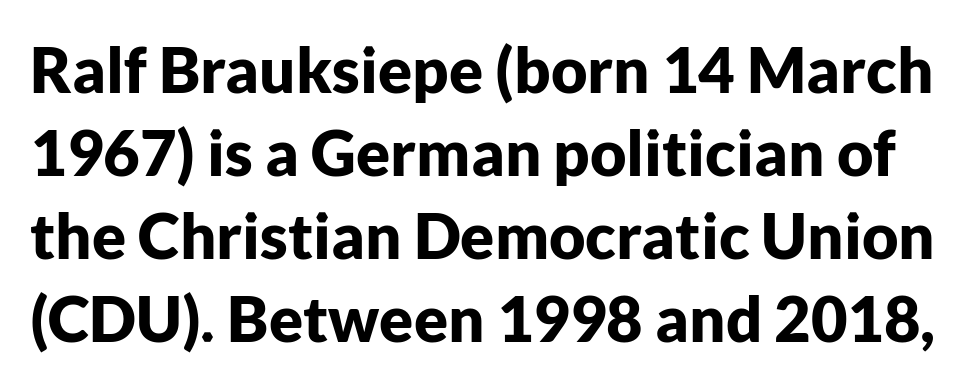
If you drew a line through each stem, it would be perfectly vertical. Glance below the letters and you will spot only blank space. The face used here is rendered with its standard letterfit. You could not count columns in this text — the font is proportionally spaced. If you measured baseline to baseline, you'd find a middling distance. Unlike a traditional serif, this face leaves its strokes unadorned.
